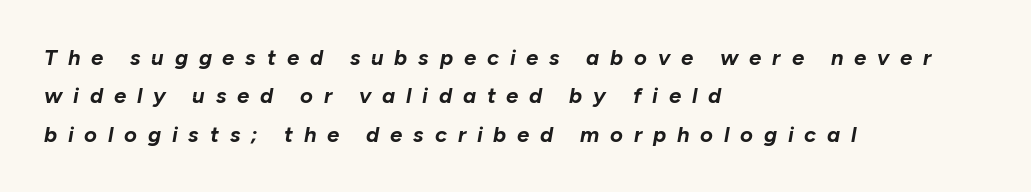
Line beginnings align vertically; line endings do not. Characters follow at a spacing far wider than the type designer built in. The axis of the letterforms is tilted away from vertical. Lines of text with bare space underneath. Typographic density is high because the face is bold.
